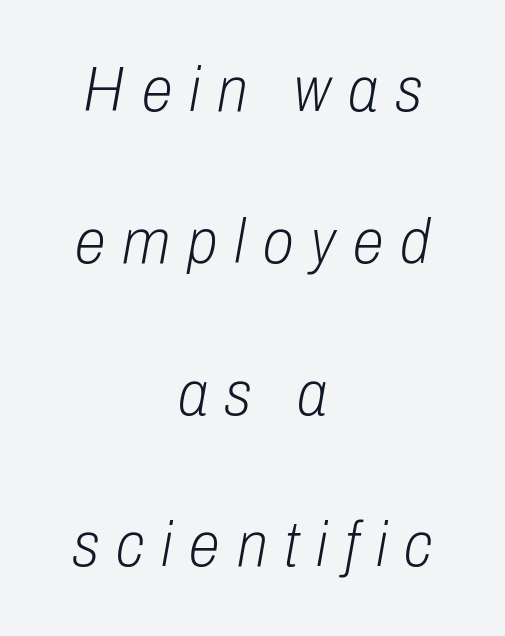
{"italic": "yes", "lean": "right", "slant_degrees": 10, "bold": "no", "weight": "light", "width": "condensed", "stroke_contrast": "low", "x_height": "medium", "monospaced": "no", "underline": "no", "align": "center", "line_spacing": "loose", "line_spacing_ratio": 2.41, "letter_spacing": "wide", "letter_spacing_em": 0.27, "glyph_px": 63}
